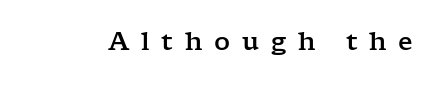
Q: Is the text italic (slanted)? A: No, it is upright.
Q: Is the text underlined? A: No.
Q: Is the spacing between letters normal or unusually wide? A: Unusually wide.
